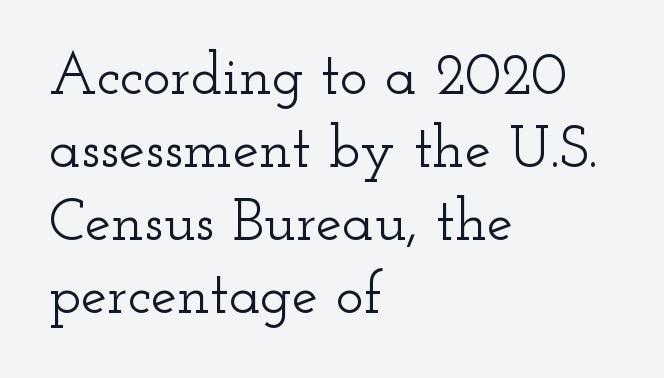
The image shows 59 px wide serif type, upright; set left-aligned, line spacing 1.24x, normal letter spacing, not underlined; low stroke contrast and a small x-height.
